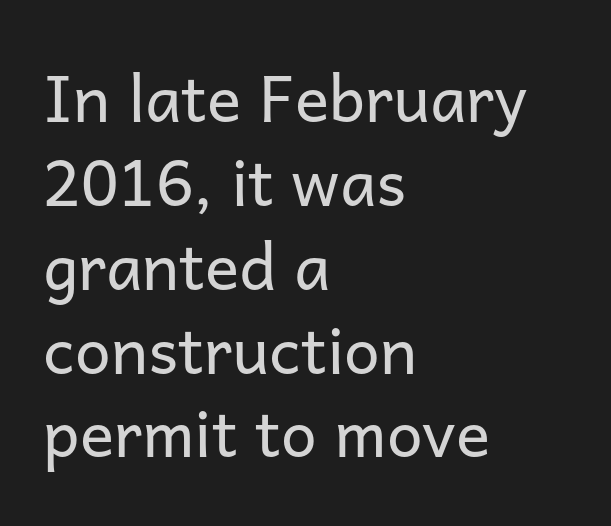
{"serif": "no", "italic": "no", "bold": "no", "weight": "regular", "width": "normal", "stroke_contrast": "low", "x_height": "medium", "monospaced": "no", "underline": "no", "align": "left", "line_spacing": "normal", "line_spacing_ratio": 1.31, "letter_spacing": "normal", "letter_spacing_em": 0.0, "glyph_px": 64}
